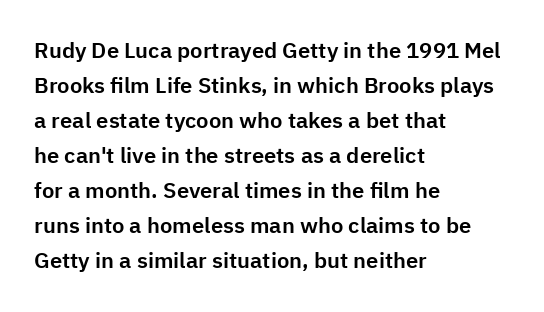
The image shows 22 px text type, upright; set left-aligned, normal line spacing (1.59x), normal letter spacing, not underlined.
